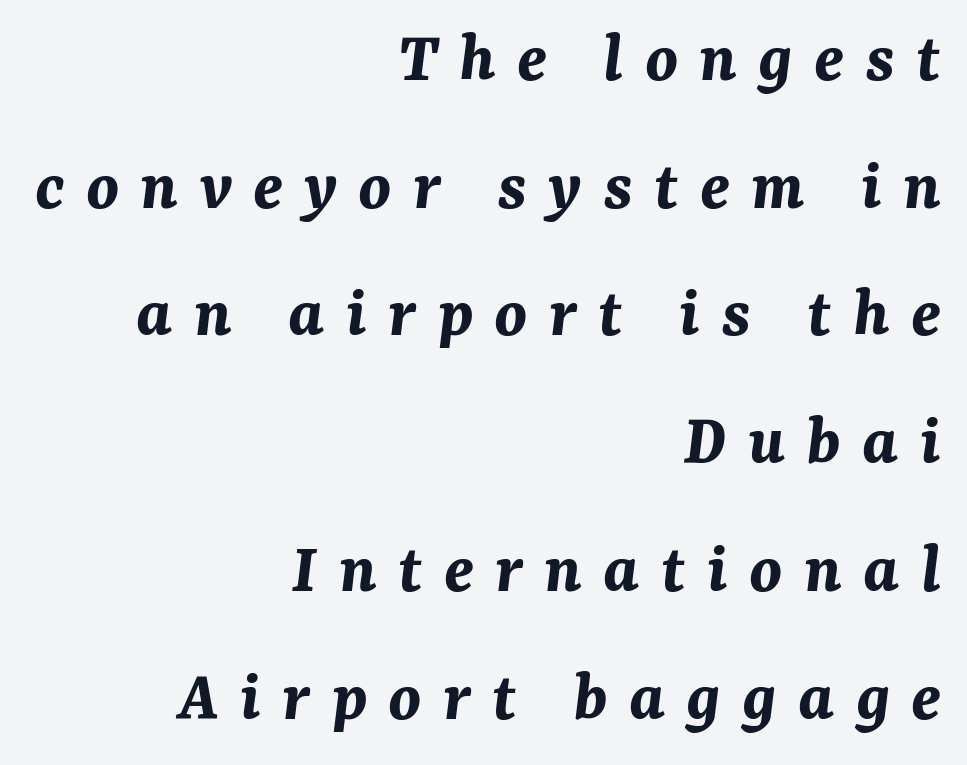
Q: Is the text bold? A: Yes.
Q: Is the text italic (slanted)? A: Yes, it leans right by about 7 degrees.
Q: Is the text underlined? A: No.
Q: How is the paragraph aligned? A: Right-aligned.
Q: Is the spacing between letters normal or unusually wide? A: Unusually wide.
Q: Width (condensed, normal, or wide)? A: Normal.
Q: Stroke contrast? A: Medium.
Q: x-height? A: Medium.
Q: Monospaced? A: No.
